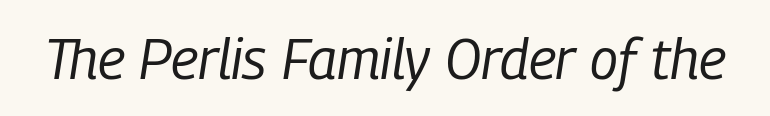
Do the characters align in a grid? No, the font is proportional. The words here are not underlined. Heft: none added — not bold. Italic? Definitely — the glyphs are oblique. Tracking value appears to be zero — textbook default spacing.
